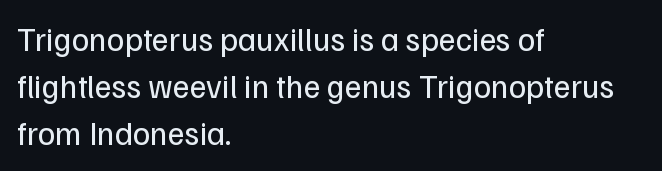
Q: Is the text bold? A: No.
Q: Is the text italic (slanted)? A: No, it is upright.
Q: Is the typeface a serif or a sans-serif typeface? A: Sans-serif.
Q: Is the text underlined? A: No.
Q: How is the paragraph aligned? A: Left-aligned.
Q: Is the spacing between letters normal or unusually wide? A: Normal.
Q: Is the spacing between lines tight, normal or loose? A: Normal.
Q: Width (condensed, normal, or wide)? A: Normal.
Q: Stroke contrast? A: Low.
Q: x-height? A: Medium.
Q: Monospaced? A: No.
